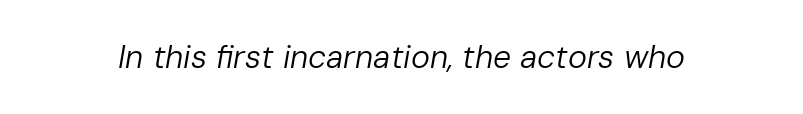
These lines are rendered in a variable-pitch font. How are the letters spaced? Ordinarily, with no added tracking. You can tell it's italic because the verticals aren't actually vertical. The strip under each line holds only bare page. Weight: regular or lighter.
